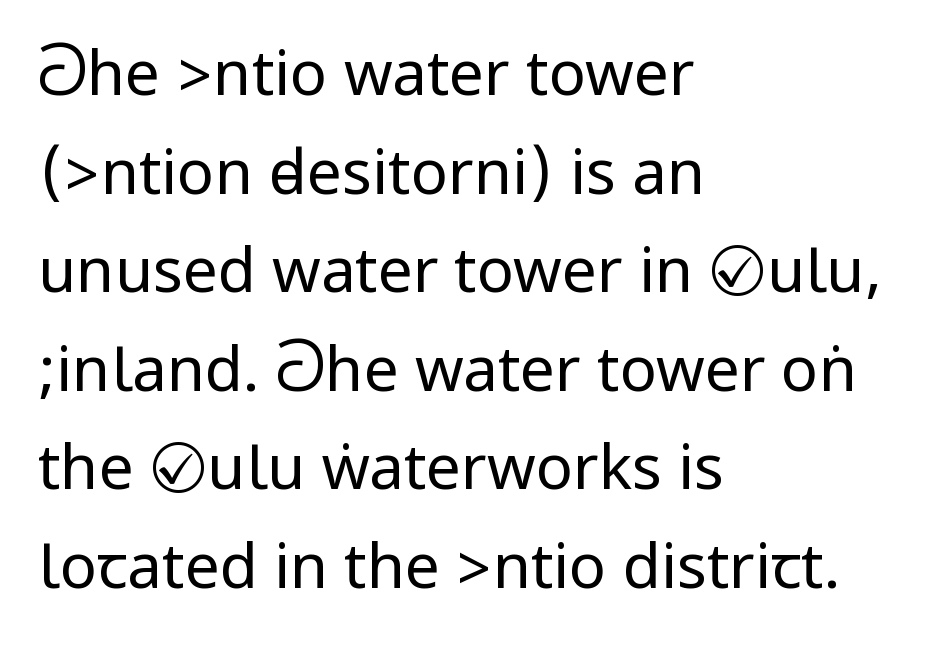
Q: Is the text bold? A: No.
Q: Is the text italic (slanted)? A: No, it is upright.
Q: Is the typeface a serif or a sans-serif typeface? A: Sans-serif.
Q: Is the text underlined? A: No.
Q: How is the paragraph aligned? A: Left-aligned.
Q: Is the spacing between letters normal or unusually wide? A: Normal.
Q: Is the spacing between lines tight, normal or loose? A: Normal.
Q: Width (condensed, normal, or wide)? A: Condensed.
Q: Stroke contrast? A: Low.
